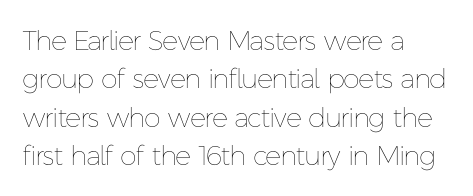
Every row of glyphs begins at an identical x-position on the left. A roman cut, with each character standing at attention. Does the leading feel generous? No, just average. The tracking reads as untouched default to a designer's eye.
